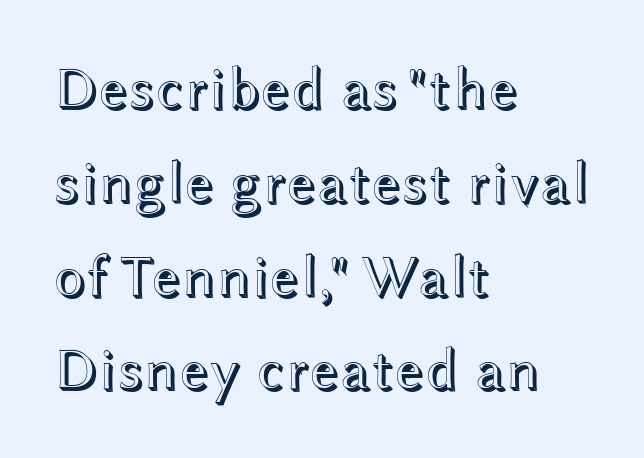
The image shows 59 px wide type, upright; set left-aligned, normal line spacing (1.59x), normal letter spacing, not underlined; a medium x-height.
